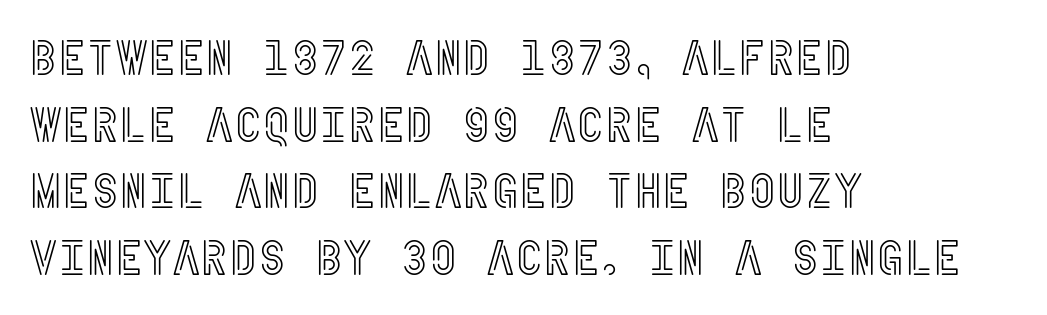
The image shows 49 px condensed type, upright; set left-aligned, normal line spacing (1.36x), normal letter spacing, not underlined; a large x-height.
